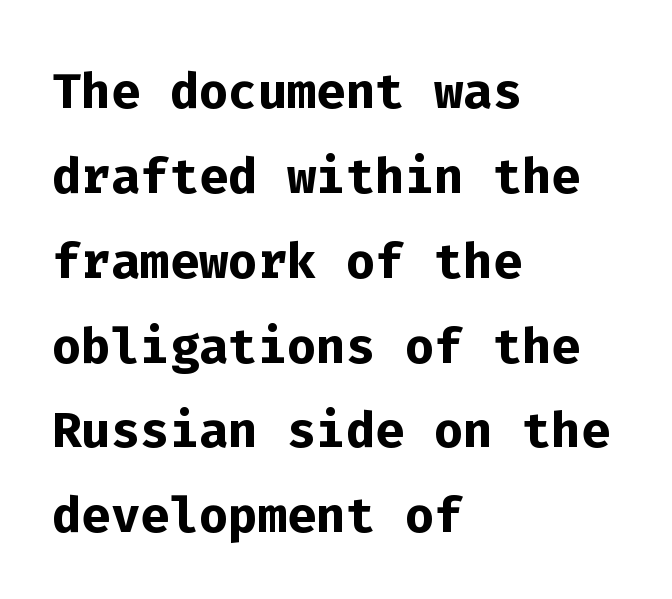
Q: Is the text bold? A: Yes.
Q: Is the text italic (slanted)? A: No, it is upright.
Q: Is the typeface a serif or a sans-serif typeface? A: Sans-serif.
Q: Is the text underlined? A: No.
Q: How is the paragraph aligned? A: Left-aligned.
Q: Is the spacing between letters normal or unusually wide? A: Normal.
Q: Width (condensed, normal, or wide)? A: Normal.
Q: Stroke contrast? A: Low.
Q: x-height? A: Medium.
Q: Monospaced? A: Yes.
